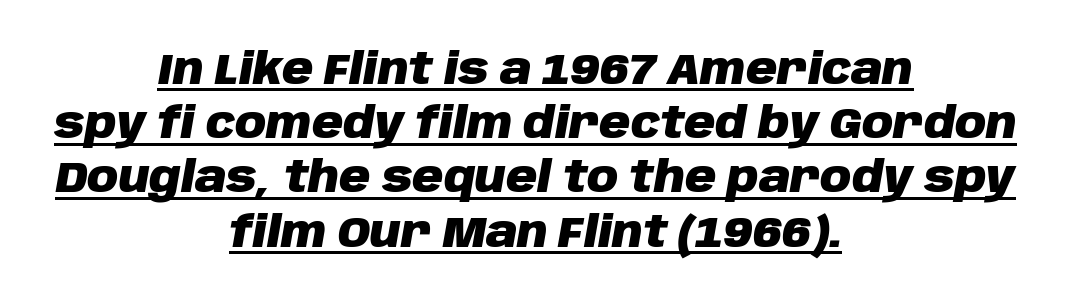
The image shows 43 px heavy type, italic (leaning right); set centered, normal line spacing (1.26x), normal letter spacing, underlined; low stroke contrast and a large x-height.
